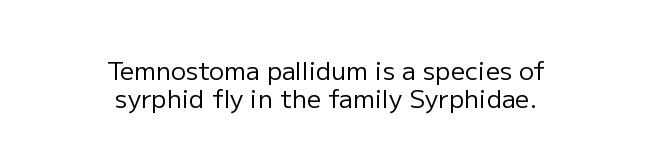
Line starts and ends both wander, symmetrically. Underlining? Definitely not there. The lettering holds an erect, upright posture throughout. In terms of letterspacing, this is plain default setting. Honestly, the rows look squashed on top of each other.
